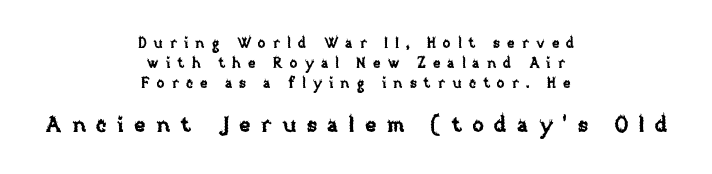
Q: Is the text italic (slanted)? A: No, it is upright.
Q: Is the text underlined? A: No.
Q: How is the paragraph aligned? A: Centered.
Q: Is the spacing between letters normal or unusually wide? A: Unusually wide.
Q: Is the spacing between lines tight, normal or loose? A: Normal.
Q: Which block of text is set in a larger size, the first (top) or the second (bottom)? A: The second (bottom) one.
